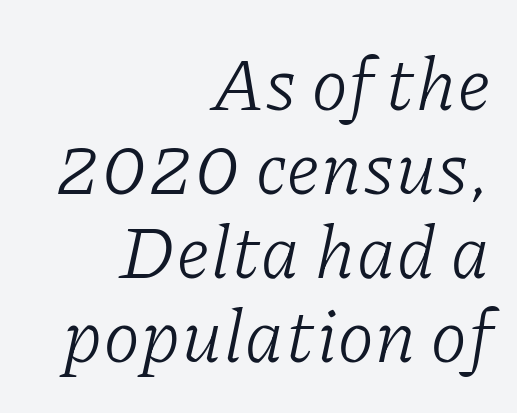
The image shows 75 px light serif type, italic (leaning right); set right-aligned, tight line spacing (1.12x), normal letter spacing, not underlined; low stroke contrast and a medium x-height.
